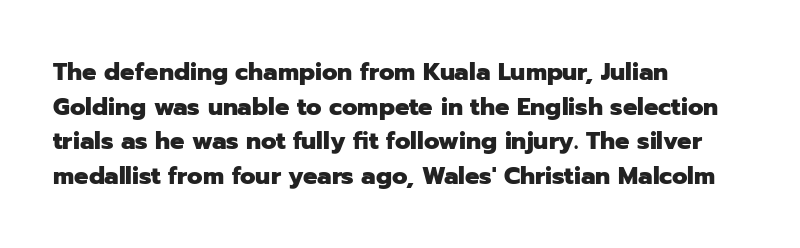
Rule under the text: the space is simply empty. Nothing unusual about the tracking: characters are spaced as the font intends. Leading: standard. This sample uses an upright cut, with every glyph sitting square on the baseline. Set as a true bold cut, around the 700 mark. Line beginnings align vertically; line endings do not.
